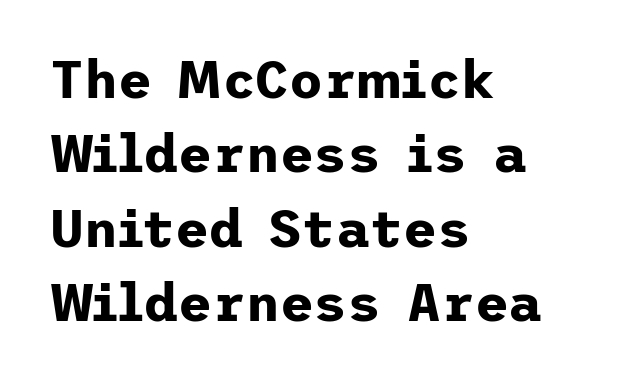
Do the letters lean? They stand straight. The rendering uses a moderate line-height, typical for paragraphs. Strong, thick strokes mark this as bold type. Observe the ordinary spacing: letters are neighbours, not strangers.
